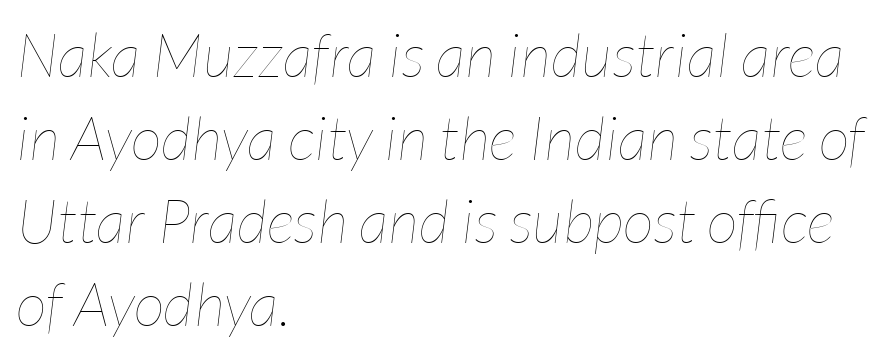
{"italic": "yes", "lean": "right", "slant_degrees": 7, "bold": "no", "weight": "thin", "width": "condensed", "stroke_contrast": "low", "x_height": "medium", "monospaced": "no", "underline": "no", "align": "left", "line_spacing": "normal", "line_spacing_ratio": 1.36, "letter_spacing": "normal", "letter_spacing_em": 0.0, "glyph_px": 61}
